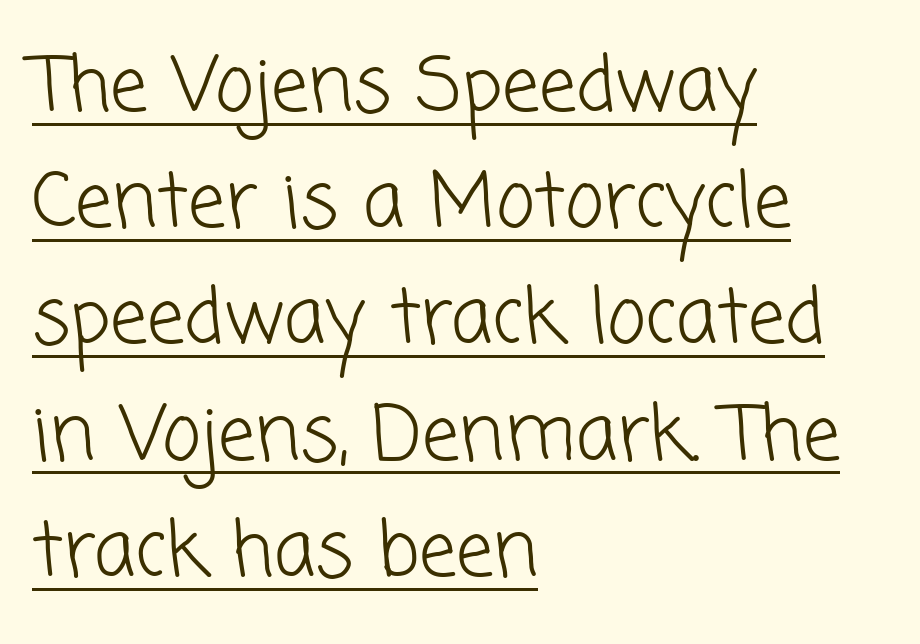
Q: Is the text bold? A: No.
Q: Is the typeface a serif or a sans-serif typeface? A: Sans-serif.
Q: Is the text underlined? A: Yes.
Q: How is the paragraph aligned? A: Left-aligned.
Q: Is the spacing between letters normal or unusually wide? A: Normal.
Q: Is the spacing between lines tight, normal or loose? A: Normal.
Q: Width (condensed, normal, or wide)? A: Normal.
Q: Stroke contrast? A: Low.
Q: x-height? A: Medium.
Q: Monospaced? A: No.
